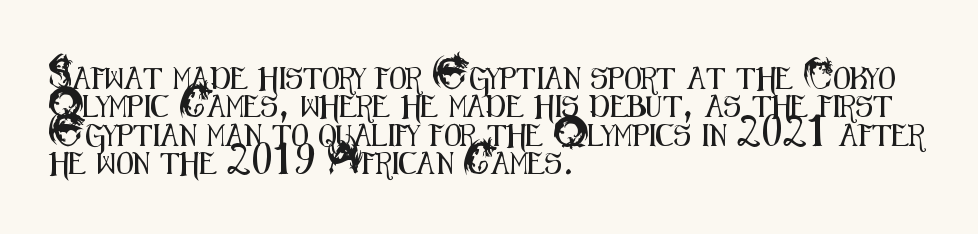
Q: Is the text italic (slanted)? A: No, it is upright.
Q: Is the text underlined? A: No.
Q: How is the paragraph aligned? A: Left-aligned.
Q: Is the spacing between letters normal or unusually wide? A: Normal.
Q: Is the spacing between lines tight, normal or loose? A: Normal.
